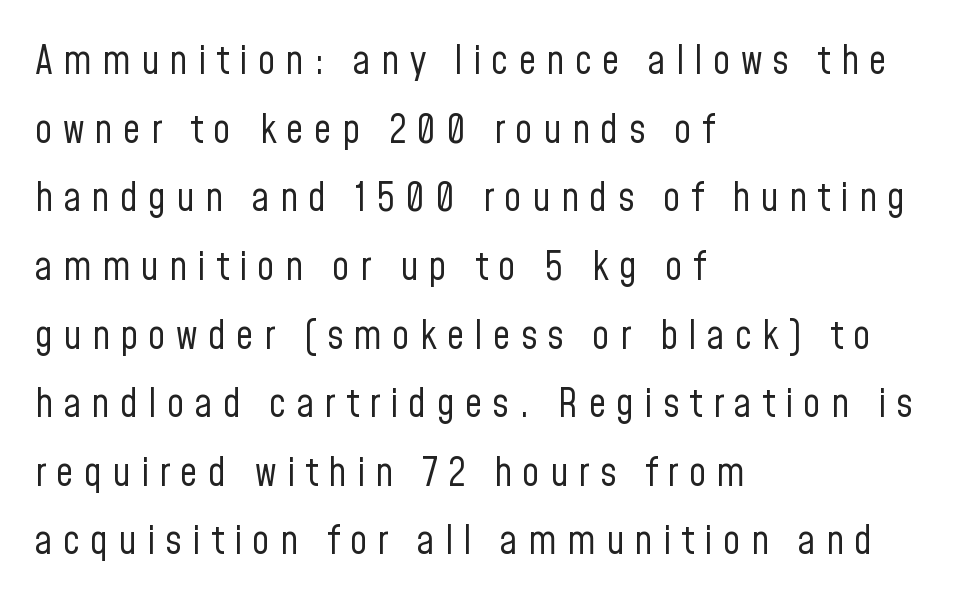
No italicization has been applied; the sample stays upright. Line beginnings align vertically; line endings do not. How are the letters spaced? Widely, with obvious added tracking. This reads as an unemphasized weight, regular at the heaviest. The passage shown is typed in a proportional face where columns would drift.
